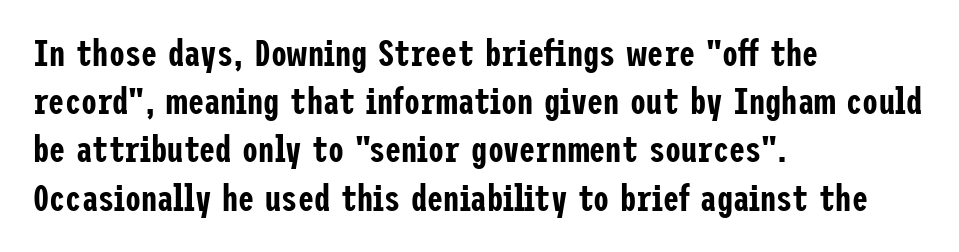
Each row of text sits above clean, open space. No italicization has been applied; the sample stays upright. Default kerning and tracking; the words read as compact shapes. The space between consecutive lines is moderate.
